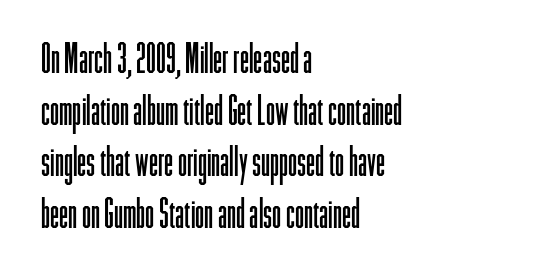
{"serif": "no", "italic": "no", "bold": "no", "weight": "light", "width": "condensed", "stroke_contrast": "low", "x_height": "medium", "monospaced": "no", "underline": "no", "align": "left", "line_spacing": "normal", "line_spacing_ratio": 1.26, "letter_spacing": "normal", "letter_spacing_em": 0.0, "glyph_px": 41}
